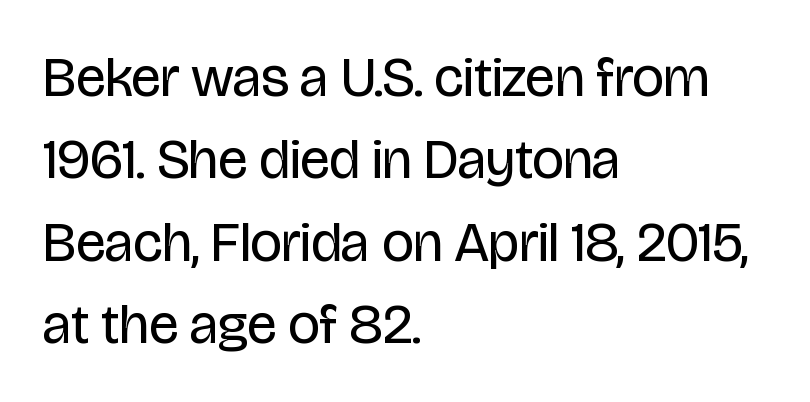
The cut favours lightness, reaching ordinary text weight at its darkest. This is the regular roman posture of the typeface. Words float on clear page, feet unadorned. No extra tracking has been applied to these lines.
